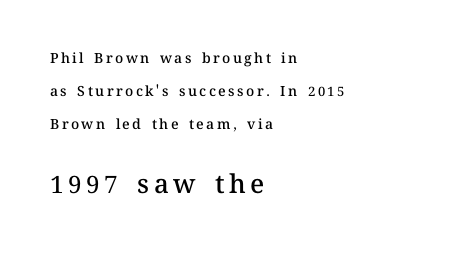
{"italic": "no", "bold": "semi", "underline": "no", "align": "left", "line_spacing": "loose", "line_spacing_ratio": 2.34, "larger_block": "second", "size_ratio": 1.86, "glyph_px": 26}
